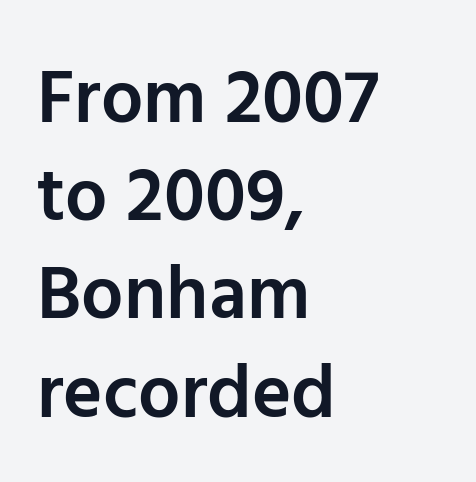
You can tell from the bare stems that sans-serif type was used. The string is rendered with underlining switched off. The face used here is rendered with its standard letterfit. Every character sits straight up, as roman type does. Is the type bold? Partly — it's a semibold, heavier than regular but not fully bold. Casual observation: everything's shoved over to the left.
